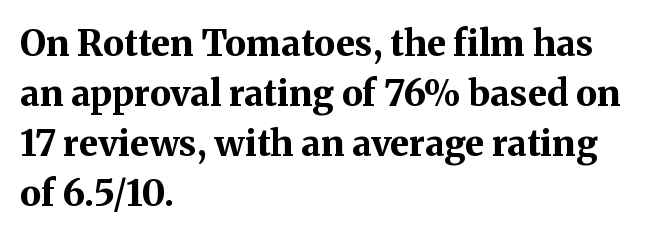
Caption: standard tracking, unaltered. The letters carry serifs — small finishing strokes at the ends of their stems. Words float on clear page, feet unadorned. The lettering holds an erect, upright posture throughout.
